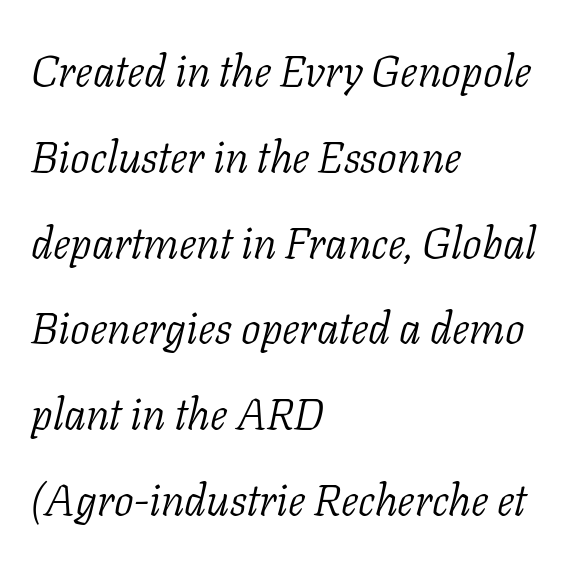
The image shows 44 px light serif type, italic (leaning right); set left-aligned, loose line spacing (1.95x), normal letter spacing, not underlined; low stroke contrast and a medium x-height.
